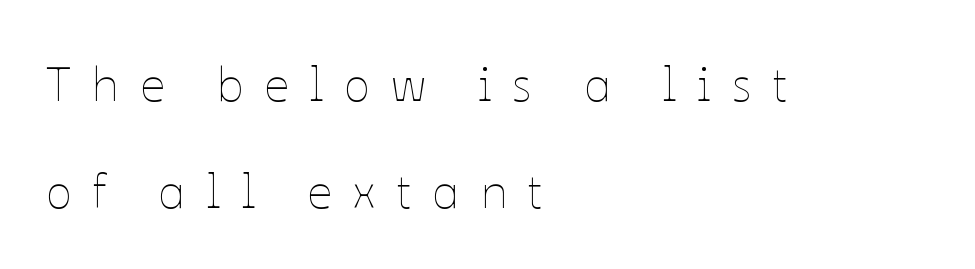
The image shows 48 px thin type, upright; set left-aligned, loose line spacing (2.23x), unusually wide letter spacing (+0.44 em), not underlined; low stroke contrast and a medium x-height.
